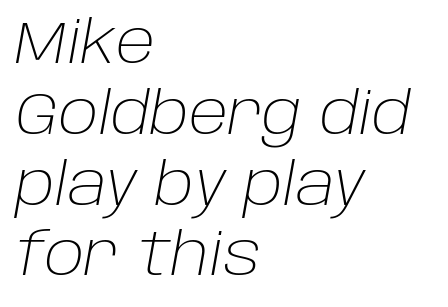
Do the characters align in a grid? No, the font is proportional. Weight class: somewhere from thin through regular. Nobody touched the tracking dial on this one. If you drew a line through each stem, it would be angled.
